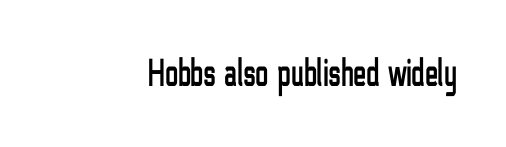
The horizontal fit of the characters is conventional and even. Here the designer chose a conventional face with non-uniform glyph widths. The string is rendered with underlining switched off. This sample uses a sans-serif face.
